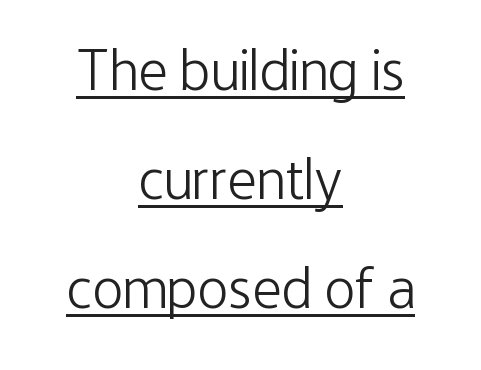
Every character sits straight up, as roman type does. The letterforms sit shoulder to shoulder at normal distance. A centered setting, common on invitations and titles, is used for this passage. What kind of face is this? One without serifs — a sans.
